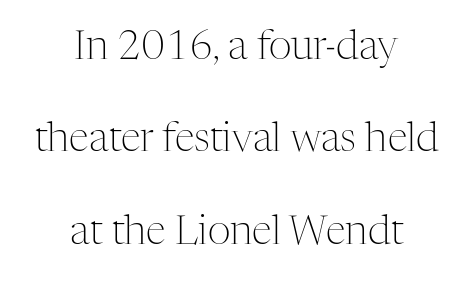
The image shows 40 px light serif type, upright; set centered, loose line spacing (2.31x), normal letter spacing, not underlined; medium stroke contrast and a medium x-height.
